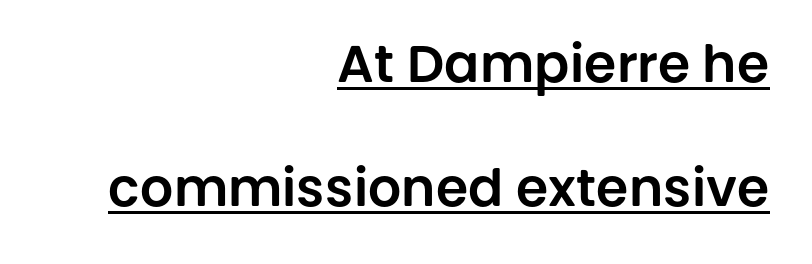
{"serif": "no", "italic": "no", "width": "normal", "stroke_contrast": "low", "x_height": "large", "monospaced": "no", "underline": "yes", "align": "right", "line_spacing": "loose", "line_spacing_ratio": 2.39, "letter_spacing": "normal", "letter_spacing_em": 0.0, "glyph_px": 52}
